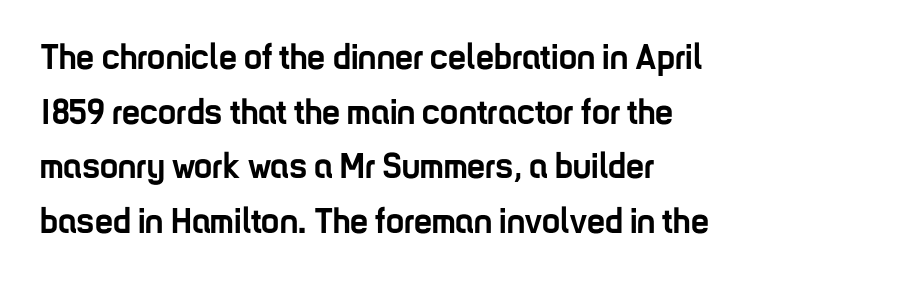
A typesetter would call this proportional, since set widths differ per character. The face used here is rendered with its standard letterfit. Any mark beneath the type? The region is blank. The letters carry no serifs — their stems end cleanly without finishing strokes.
